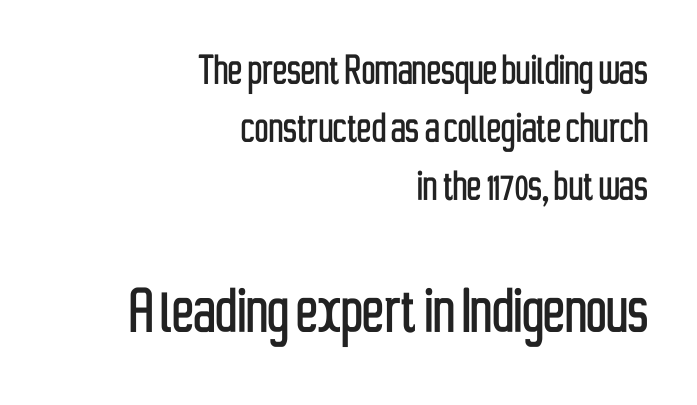
{"serif": "no", "italic": "no", "width": "condensed", "stroke_contrast": "low", "x_height": "medium", "monospaced": "no", "underline": "no", "align": "right", "line_spacing_ratio": 1.21, "letter_spacing": "normal", "letter_spacing_em": 0.0, "larger_block": "second", "size_ratio": 1.5, "glyph_px": 72}
